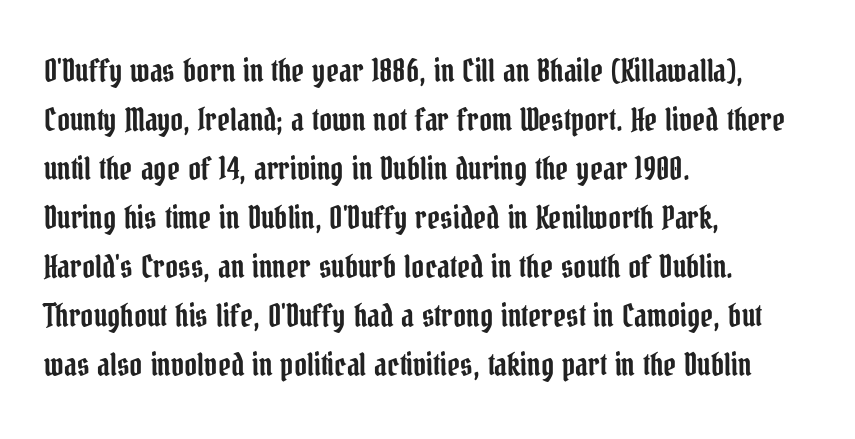
Regular leading. You could not count columns in this text — the font is proportionally spaced. Horizontally, the lines are justified to the leading edge only. The glyphs in this specimen are seriffed. The zone under the glyphs is completely vacant. The type sits square on the baseline with zero lean.
